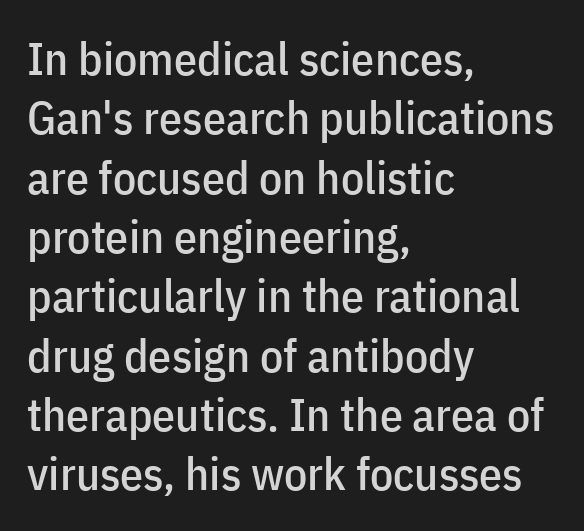
Q: Is the text italic (slanted)? A: No, it is upright.
Q: Is the typeface a serif or a sans-serif typeface? A: Sans-serif.
Q: Is the text underlined? A: No.
Q: How is the paragraph aligned? A: Left-aligned.
Q: Is the spacing between letters normal or unusually wide? A: Normal.
Q: Is the spacing between lines tight, normal or loose? A: Normal.
Q: Width (condensed, normal, or wide)? A: Condensed.
Q: Stroke contrast? A: Low.
Q: x-height? A: Medium.
Q: Monospaced? A: No.
